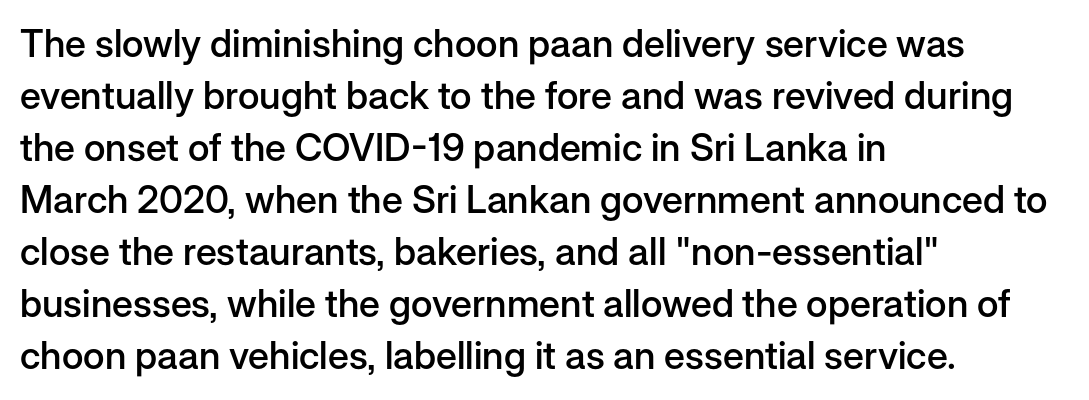
The image shows 38 px semibold sans-serif type, upright; set left-aligned, normal line spacing (1.37x), normal letter spacing, not underlined; low stroke contrast and a medium x-height.
